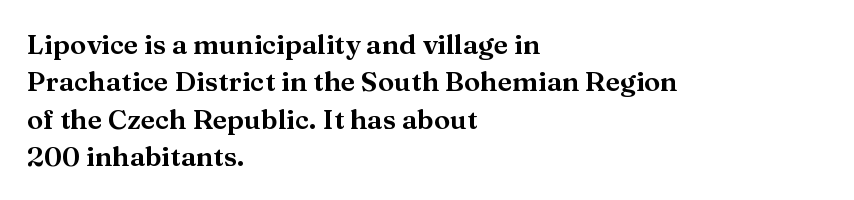
The image shows 27 px text type, upright; set left-aligned, normal line spacing (1.38x), normal letter spacing, not underlined.
